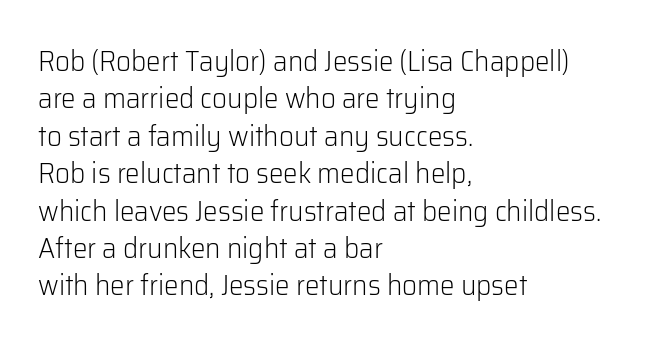
The image shows 29 px light sans-serif type, upright; set left-aligned, normal line spacing (1.29x), normal letter spacing, not underlined; low stroke contrast and a medium x-height.
